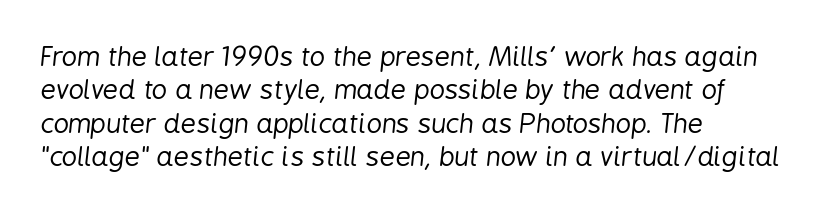
The words here are not underlined. Yep, that's italic — everything's leaning. Spacing between characters is what you'd get straight out of the box. Weight: regular or lighter. If you drew a ruler down the left edge, every line would touch it.
